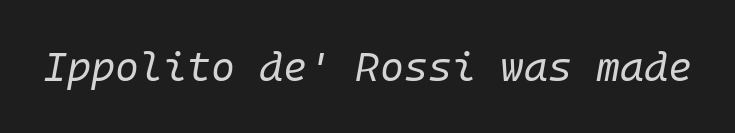
The image shows 41 px regular-weight type, italic (leaning right); set normal letter spacing, not underlined; low stroke contrast and a medium x-height.
